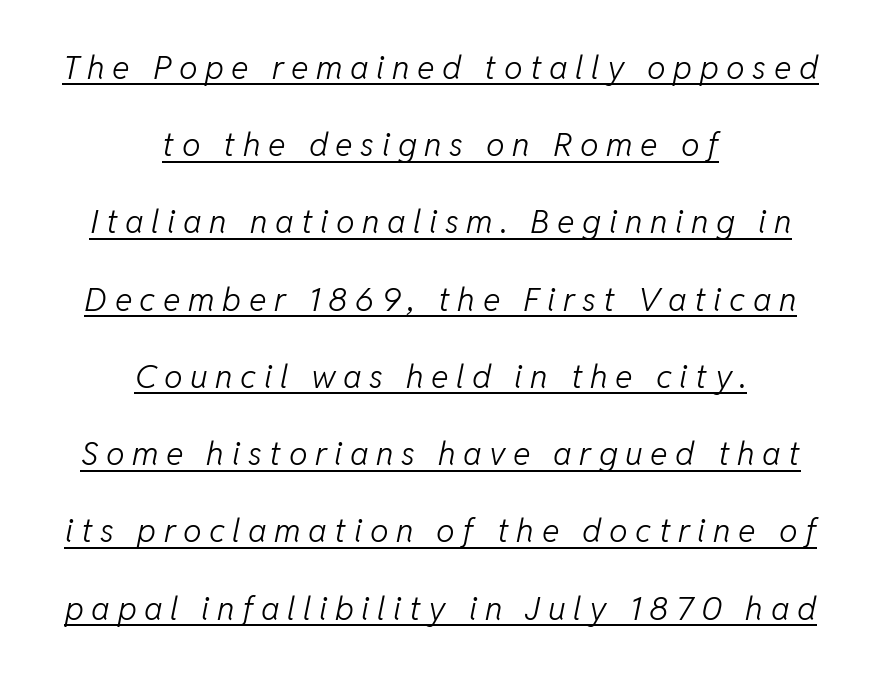
Q: Is the text bold? A: No.
Q: Is the text italic (slanted)? A: Yes, it leans right by about 11 degrees.
Q: Is the text underlined? A: Yes.
Q: How is the paragraph aligned? A: Centered.
Q: Is the spacing between letters normal or unusually wide? A: Unusually wide.
Q: Is the spacing between lines tight, normal or loose? A: Loose.
Q: Width (condensed, normal, or wide)? A: Normal.
Q: Stroke contrast? A: Low.
Q: x-height? A: Medium.
Q: Monospaced? A: No.
